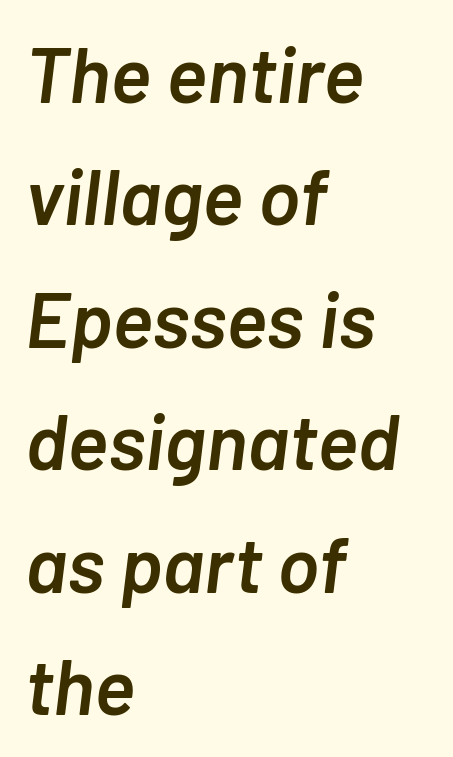
Q: Is the text bold? A: Semi-bold.
Q: Is the text italic (slanted)? A: Yes, it leans right by about 7 degrees.
Q: Is the text underlined? A: No.
Q: How is the paragraph aligned? A: Left-aligned.
Q: Is the spacing between letters normal or unusually wide? A: Normal.
Q: Is the spacing between lines tight, normal or loose? A: Normal.
Q: Width (condensed, normal, or wide)? A: Normal.
Q: Stroke contrast? A: Low.
Q: x-height? A: Medium.
Q: Monospaced? A: No.
